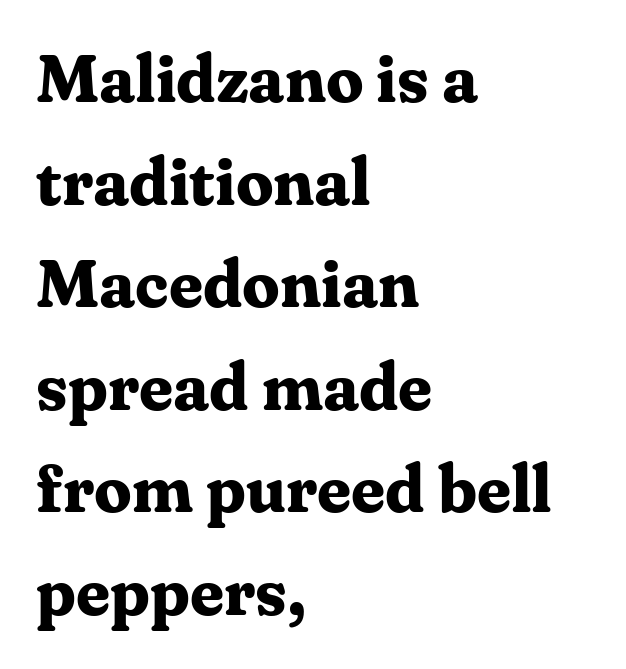
{"serif": "yes", "italic": "no", "bold": "yes", "weight": "bold", "width": "normal", "stroke_contrast": "medium", "x_height": "medium", "monospaced": "no", "underline": "no", "align": "left", "line_spacing": "normal", "line_spacing_ratio": 1.53, "letter_spacing": "normal", "letter_spacing_em": 0.0, "glyph_px": 67}
